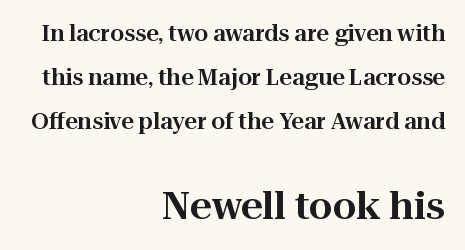
The second block has been scaled up relative to the first. Tracking value appears to be zero — textbook default spacing. The font family rendered here belongs to the serif group. Varying glyph widths throughout — classic text-font behaviour. Tall strokes in this sample are plumb rather than angled. In terms of leading, this rendering errs on the spacious side.
